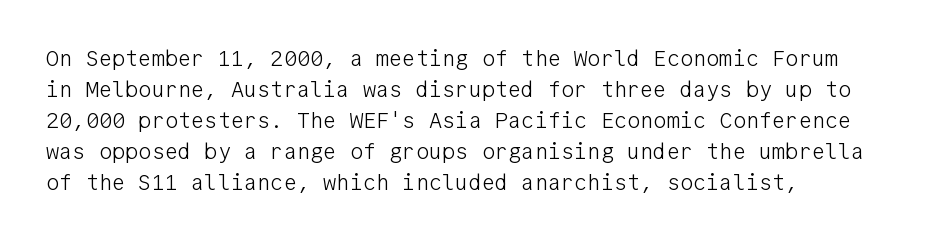
The words here are not underlined. Default kerning and tracking; the words read as compact shapes. The paragraph shown leans on its left margin. Posture: straight, roman, zero tilt. Vertical stems look standard width or narrower in stroke. Vertical spacing — default.
